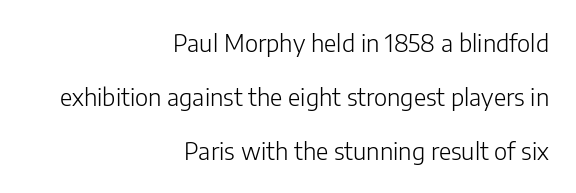
Do the letters lean? They stand straight. A light-to-regular cut is what we see here. Underline: absent. These lines are set flush right with a ragged left edge.
